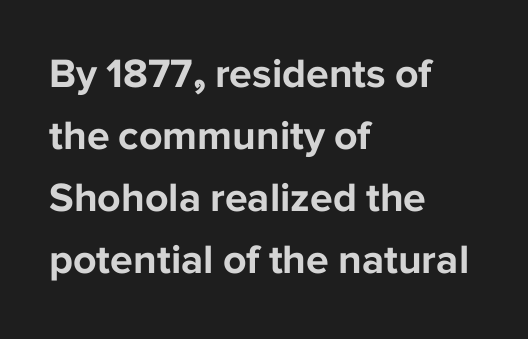
The image shows 41 px bold sans-serif type, upright; set left-aligned, normal line spacing (1.51x), normal letter spacing, not underlined; low stroke contrast and a medium x-height.
